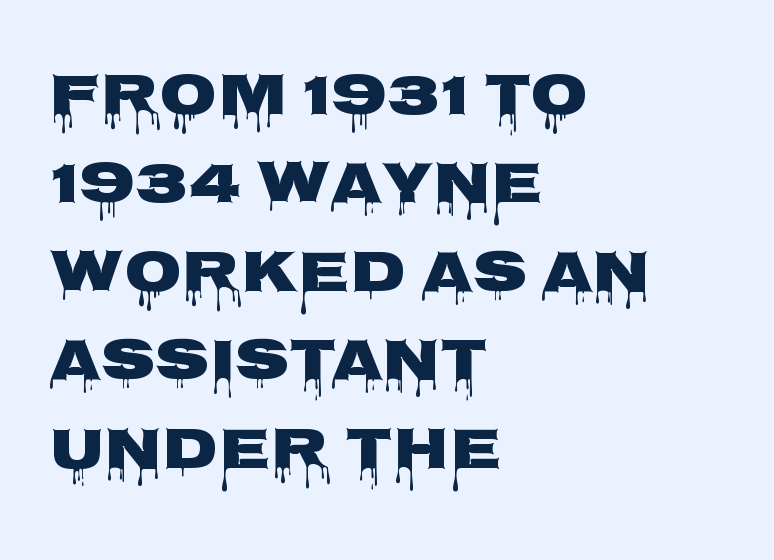
Q: Is the text bold? A: Yes.
Q: Is the text italic (slanted)? A: No, it is upright.
Q: Is the typeface a serif or a sans-serif typeface? A: Sans-serif.
Q: Is the text underlined? A: No.
Q: How is the paragraph aligned? A: Left-aligned.
Q: Is the spacing between letters normal or unusually wide? A: Normal.
Q: Is the spacing between lines tight, normal or loose? A: Normal.
Q: Width (condensed, normal, or wide)? A: Wide.
Q: Stroke contrast? A: Low.
Q: x-height? A: Large.
Q: Monospaced? A: No.
